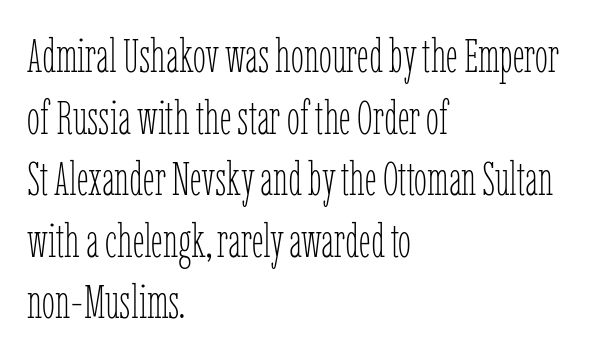
Successive baselines arrive at the customary interval. Left-aligned paragraph, ragged on the right. Spacing between characters is what you'd get straight out of the box. Do the letters lean? They stand straight. No letter is thick-stroked: the sample isn't bold.
